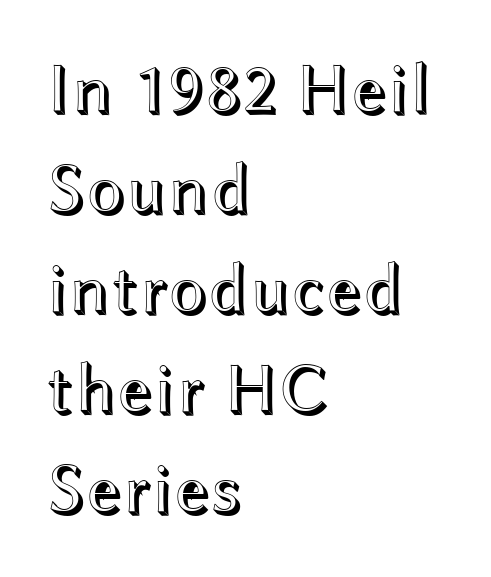
Q: Is the text italic (slanted)? A: No, it is upright.
Q: Is the text underlined? A: No.
Q: How is the paragraph aligned? A: Left-aligned.
Q: Is the spacing between letters normal or unusually wide? A: Normal.
Q: Is the spacing between lines tight, normal or loose? A: Normal.
Q: Width (condensed, normal, or wide)? A: Wide.
Q: x-height? A: Medium.
Q: Monospaced? A: No.
